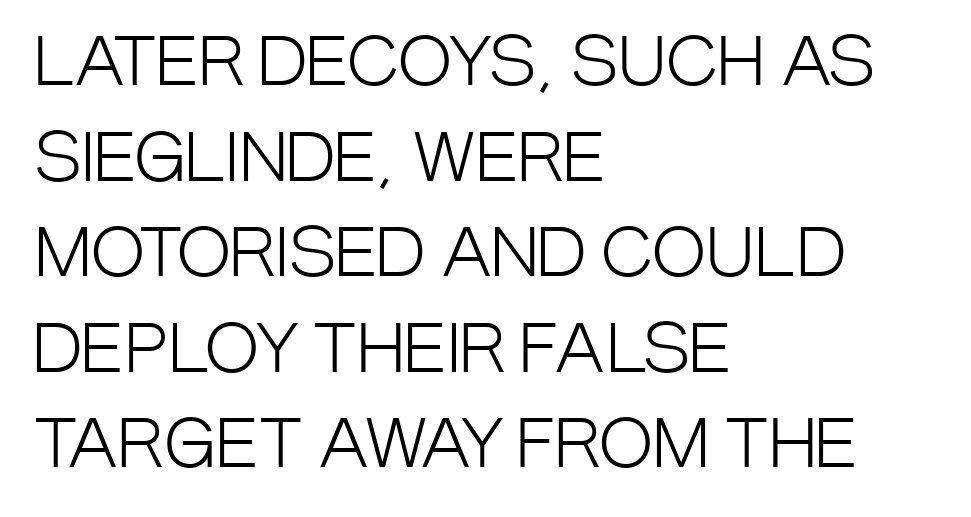
The image shows 65 px light, condensed sans-serif type, upright; set left-aligned, normal line spacing (1.47x), normal letter spacing, not underlined; low stroke contrast and a large x-height.
